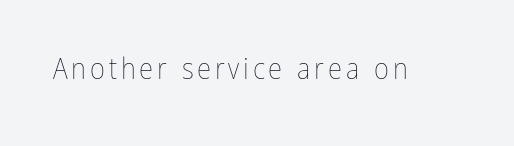
Q: Is the text bold? A: No.
Q: Is the text italic (slanted)? A: No, it is upright.
Q: Is the text underlined? A: No.
Q: Width (condensed, normal, or wide)? A: Condensed.
Q: Stroke contrast? A: Low.
Q: x-height? A: Medium.
Q: Monospaced? A: No.
